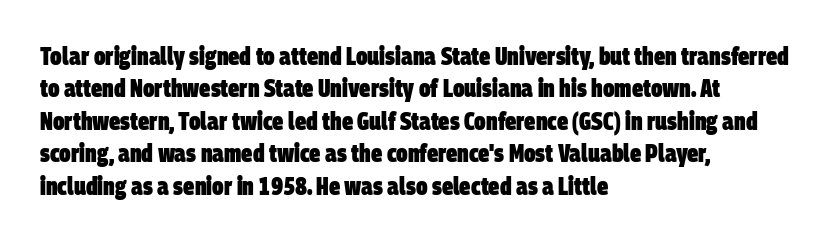
Q: Is the text bold? A: Yes.
Q: Is the text underlined? A: No.
Q: How is the paragraph aligned? A: Left-aligned.
Q: Is the spacing between letters normal or unusually wide? A: Normal.
Q: Is the spacing between lines tight, normal or loose? A: Normal.
